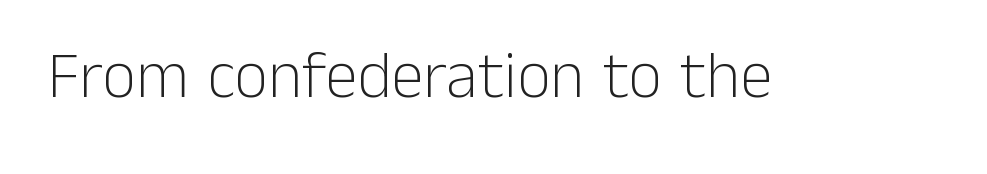
{"serif": "no", "italic": "no", "bold": "no", "weight": "light", "width": "normal", "stroke_contrast": "low", "x_height": "medium", "monospaced": "no", "underline": "no", "letter_spacing": "normal", "letter_spacing_em": 0.0, "glyph_px": 66}
